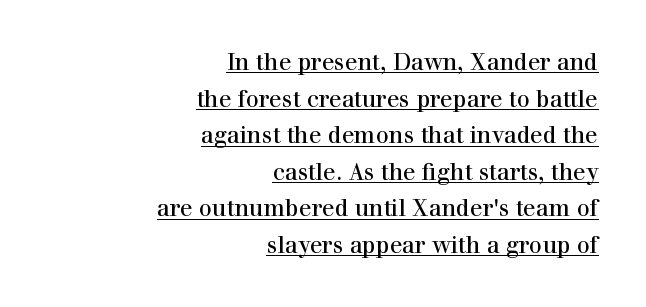
The image shows 23 px text type, upright; set right-aligned, normal line spacing (1.59x), normal letter spacing, underlined.
